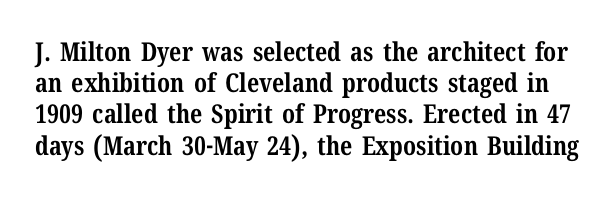
The image shows 26 px bold type, upright; set line spacing 1.2x, normal letter spacing, not underlined.
